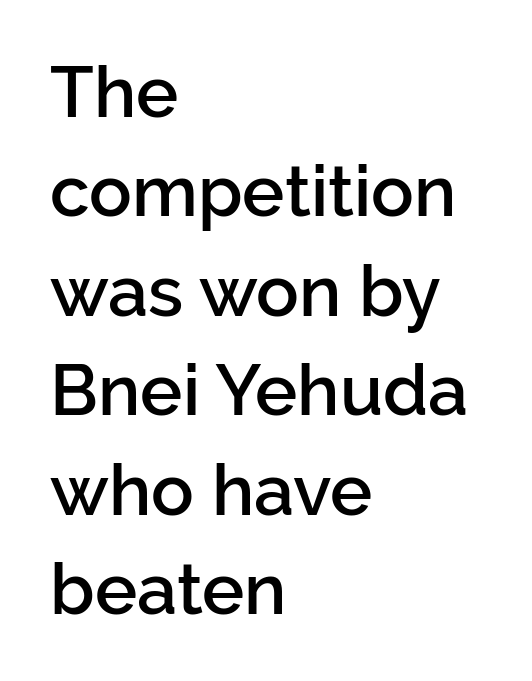
A semibold gives these letters moderate extra thickness, short of bold. Each line starts at the same left margin while the right side varies. Each letter's strokes conclude bluntly, with no projecting serifs. Any mark beneath the type? The region is blank. A typesetter would call this proportional, since set widths differ per character.
